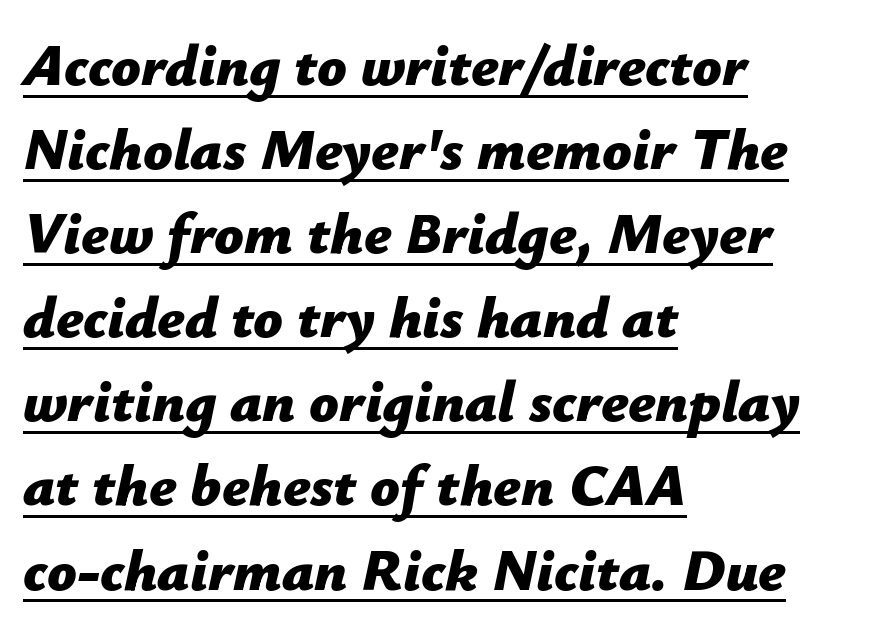
{"italic": "yes", "lean": "right", "slant_degrees": 12, "bold": "yes", "weight": "bold", "width": "normal", "stroke_contrast": "low", "x_height": "medium", "monospaced": "no", "underline": "yes", "align": "left", "line_spacing": "normal", "line_spacing_ratio": 1.45, "letter_spacing": "normal", "letter_spacing_em": 0.0, "glyph_px": 58}
